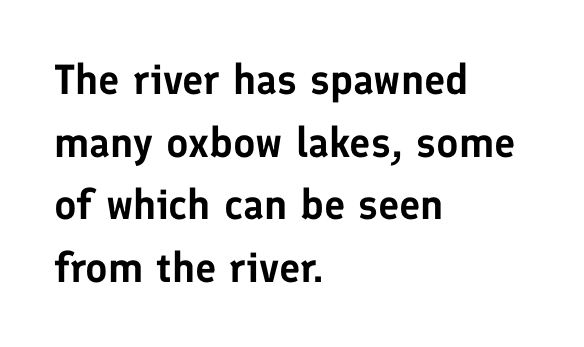
The image shows 42 px sans-serif type, upright; set left-aligned, normal line spacing (1.49x), normal letter spacing, not underlined; low stroke contrast and a medium x-height.
